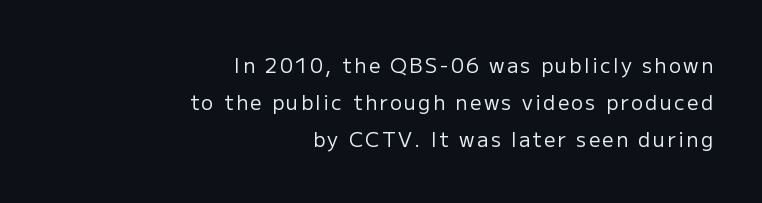
Q: Is the text bold? A: No.
Q: Is the text italic (slanted)? A: No, it is upright.
Q: Is the text underlined? A: No.
Q: How is the paragraph aligned? A: Right-aligned.
